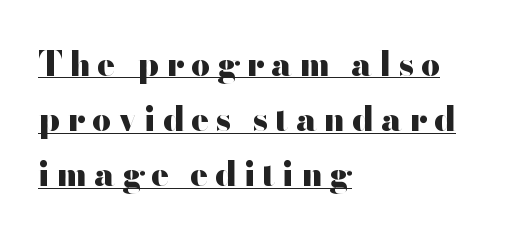
These lines are set flush left with a ragged right edge. The font family rendered here belongs to the sans-serif group. Notice how descenders clear the ascenders below comfortably — that's standard leading. Varying glyph widths throughout — classic text-font behaviour.
